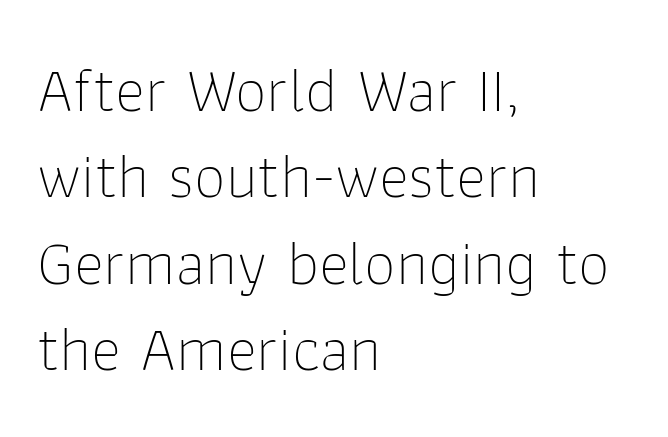
Q: Is the text bold? A: No.
Q: Is the text italic (slanted)? A: No, it is upright.
Q: Is the typeface a serif or a sans-serif typeface? A: Sans-serif.
Q: Is the text underlined? A: No.
Q: How is the paragraph aligned? A: Left-aligned.
Q: Is the spacing between letters normal or unusually wide? A: Normal.
Q: Is the spacing between lines tight, normal or loose? A: Normal.
Q: Width (condensed, normal, or wide)? A: Normal.
Q: Stroke contrast? A: Low.
Q: x-height? A: Medium.
Q: Monospaced? A: No.
